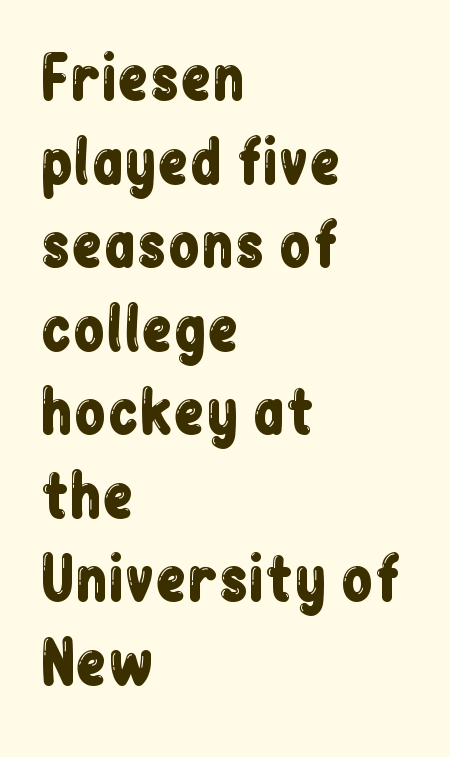
Q: Is the text italic (slanted)? A: No, it is upright.
Q: Is the typeface a serif or a sans-serif typeface? A: Sans-serif.
Q: Is the text underlined? A: No.
Q: How is the paragraph aligned? A: Left-aligned.
Q: Is the spacing between letters normal or unusually wide? A: Normal.
Q: Is the spacing between lines tight, normal or loose? A: Normal.
Q: Width (condensed, normal, or wide)? A: Condensed.
Q: Stroke contrast? A: Low.
Q: x-height? A: Medium.
Q: Monospaced? A: No.
